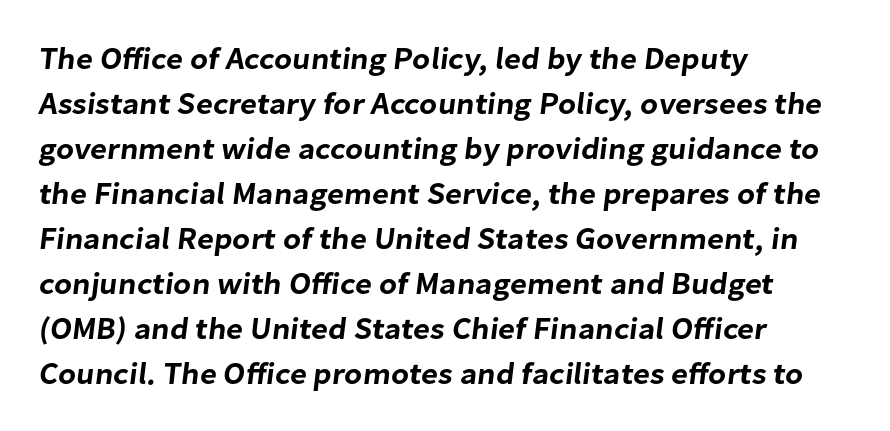
{"serif": "no", "width": "normal", "stroke_contrast": "low", "x_height": "medium", "monospaced": "no", "underline": "no", "align": "left", "line_spacing": "normal", "line_spacing_ratio": 1.45, "letter_spacing": "normal", "letter_spacing_em": 0.0, "glyph_px": 31}
